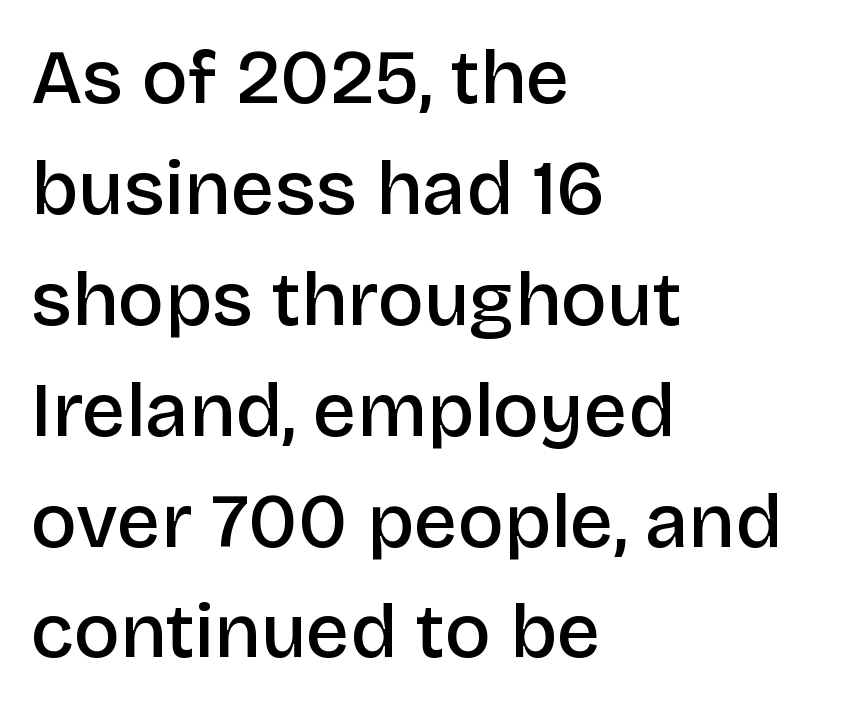
The letters carry no serifs — their stems end cleanly without finishing strokes. Glyph-to-glyph distance matches everyday printed text. The strip under each line holds only bare page. Notice the strokes are somewhat thickened but not fully heavy: this is a semibold. The ragged edge is on the right, which tells us the setting is flush left.
